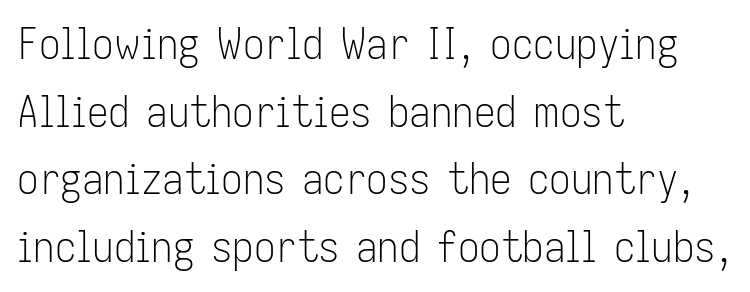
Italic: no, the glyphs are upright roman. The glyphs are unaccompanied by any horizontal stroke below them. Horizontal alignment here is leftward, the default for most running prose. Stems here are at most as thick as an everyday book face. This block has exactly the height ordinary leading produces.
